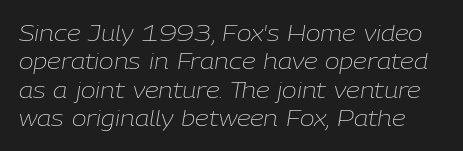
Q: Is the text bold? A: No.
Q: Is the text italic (slanted)? A: Yes, it leans right by about 9 degrees.
Q: Is the text underlined? A: No.
Q: Is the spacing between letters normal or unusually wide? A: Normal.
Q: Is the spacing between lines tight, normal or loose? A: Normal.
